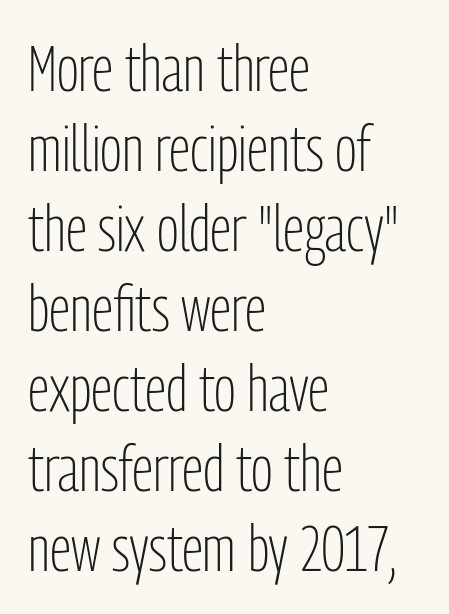
Q: Is the text bold? A: No.
Q: Is the text italic (slanted)? A: No, it is upright.
Q: Is the typeface a serif or a sans-serif typeface? A: Sans-serif.
Q: Is the text underlined? A: No.
Q: How is the paragraph aligned? A: Left-aligned.
Q: Is the spacing between letters normal or unusually wide? A: Normal.
Q: Width (condensed, normal, or wide)? A: Condensed.
Q: Stroke contrast? A: Low.
Q: x-height? A: Medium.
Q: Monospaced? A: No.
